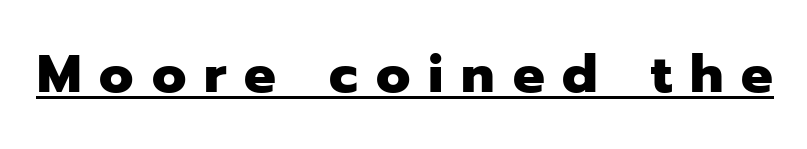
Q: Is the text bold? A: Yes.
Q: Is the text italic (slanted)? A: No, it is upright.
Q: Is the typeface a serif or a sans-serif typeface? A: Sans-serif.
Q: Is the text underlined? A: Yes.
Q: Is the spacing between letters normal or unusually wide? A: Unusually wide.
Q: Width (condensed, normal, or wide)? A: Normal.
Q: Stroke contrast? A: Low.
Q: x-height? A: Medium.
Q: Monospaced? A: No.
